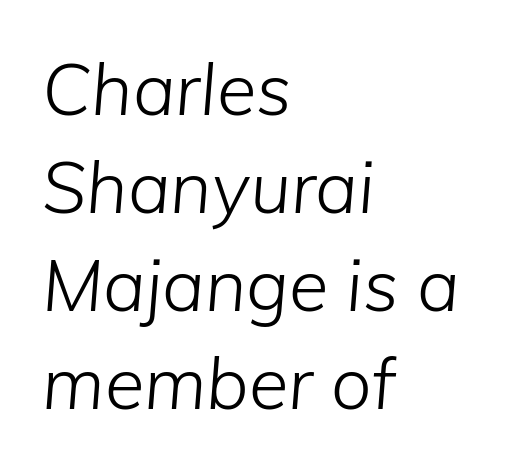
Q: Is the text bold? A: No.
Q: Is the text italic (slanted)? A: Yes, it leans right by about 5 degrees.
Q: Is the text underlined? A: No.
Q: How is the paragraph aligned? A: Left-aligned.
Q: Is the spacing between letters normal or unusually wide? A: Normal.
Q: Is the spacing between lines tight, normal or loose? A: Normal.
Q: Width (condensed, normal, or wide)? A: Normal.
Q: Stroke contrast? A: Low.
Q: x-height? A: Medium.
Q: Monospaced? A: No.
